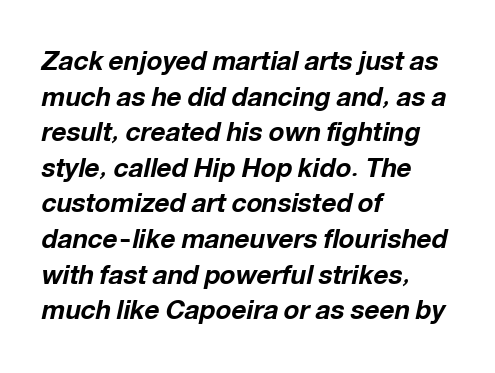
The image shows 26 px bold type, italic (leaning right); set left-aligned, normal line spacing (1.37x), normal letter spacing, not underlined.
